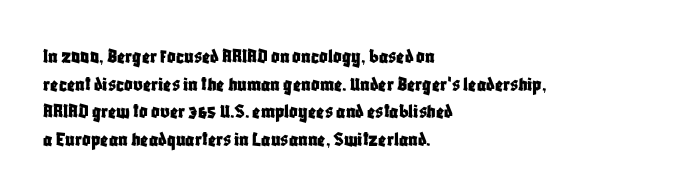
The image shows 21 px text type, upright; set left-aligned, normal line spacing (1.31x), normal letter spacing, not underlined.
